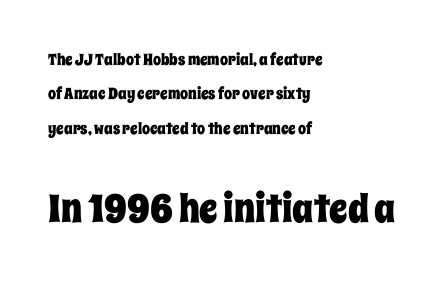
In terms of posture, this sample is upright. Visually, the bottom section dominates because its glyphs are scaled up. Short note: letters normally spaced. Underline: absent.
